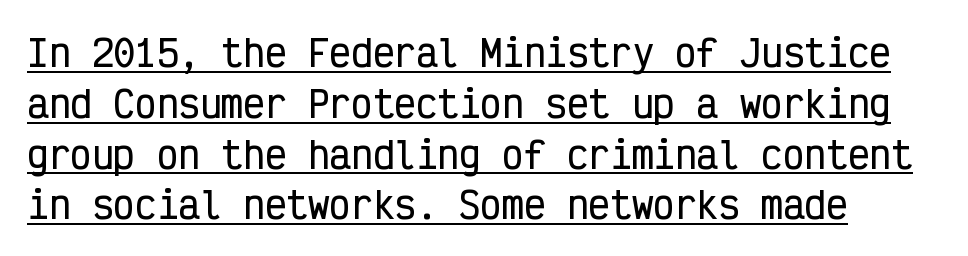
Q: Is the text italic (slanted)? A: No, it is upright.
Q: Is the typeface a serif or a sans-serif typeface? A: Sans-serif.
Q: Is the text underlined? A: Yes.
Q: How is the paragraph aligned? A: Left-aligned.
Q: Is the spacing between letters normal or unusually wide? A: Normal.
Q: Is the spacing between lines tight, normal or loose? A: Normal.
Q: Width (condensed, normal, or wide)? A: Condensed.
Q: Stroke contrast? A: Low.
Q: x-height? A: Medium.
Q: Monospaced? A: Yes.
